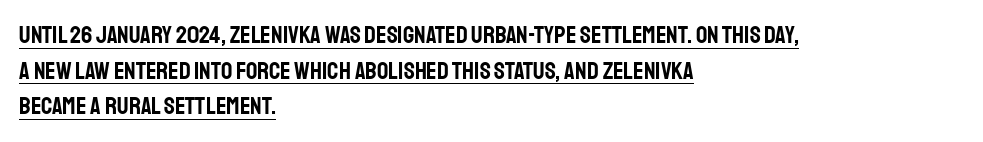
{"italic": "no", "underline": "yes", "align": "left", "line_spacing": "normal", "line_spacing_ratio": 1.43, "letter_spacing": "normal", "letter_spacing_em": 0.0, "glyph_px": 25}
